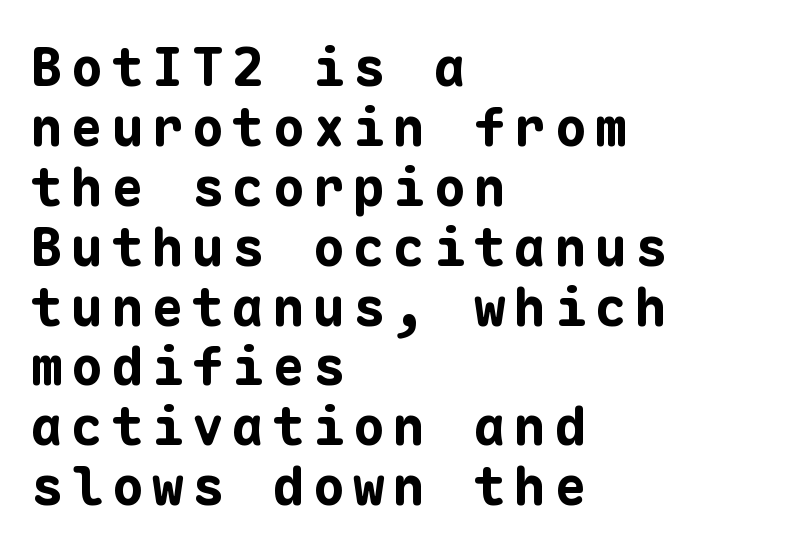
Q: Is the text bold? A: Yes.
Q: Is the text italic (slanted)? A: No, it is upright.
Q: Is the typeface a serif or a sans-serif typeface? A: Sans-serif.
Q: Is the text underlined? A: No.
Q: How is the paragraph aligned? A: Left-aligned.
Q: Is the spacing between lines tight, normal or loose? A: Tight.
Q: Width (condensed, normal, or wide)? A: Normal.
Q: Stroke contrast? A: Low.
Q: x-height? A: Medium.
Q: Monospaced? A: Yes.
